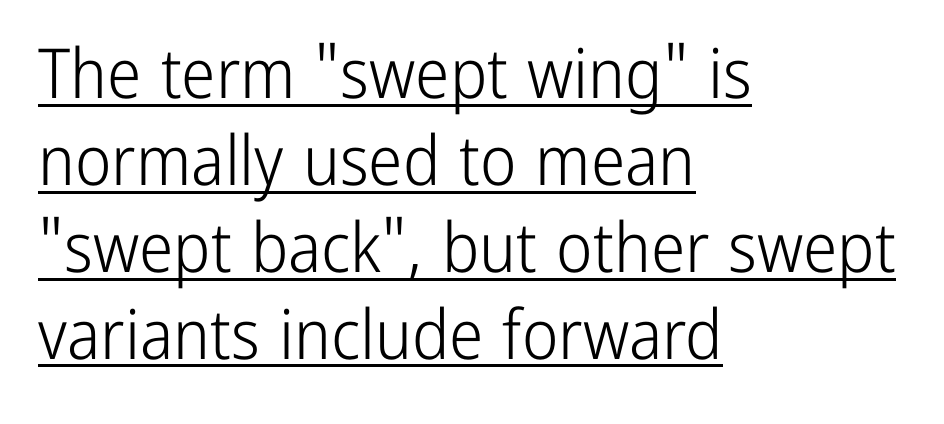
Does the copy run flush right? No — it runs flush left. Each letter keeps its own natural width here, so spacing adapts to shape. Nothing unusual about the tracking: characters are spaced as the font intends. When letters stand straight like this, we call the style roman or upright.
